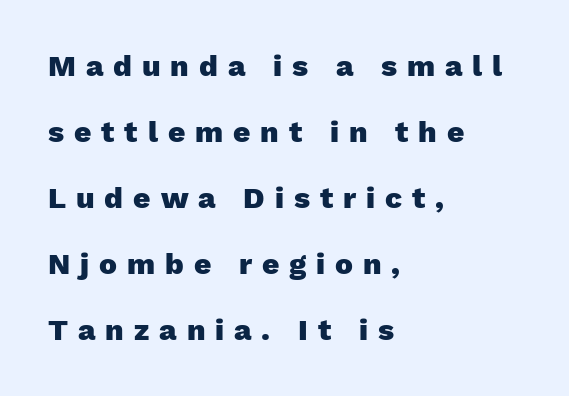
{"serif": "no", "italic": "no", "bold": "yes", "weight": "heavy", "width": "normal", "stroke_contrast": "low", "x_height": "medium", "monospaced": "no", "underline": "no", "align": "left", "line_spacing": "loose", "line_spacing_ratio": 2.2, "letter_spacing": "wide", "letter_spacing_em": 0.33, "glyph_px": 30}
